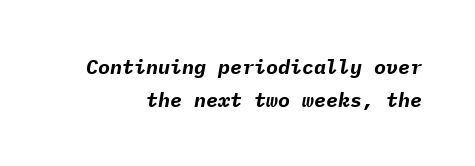
{"italic": "yes", "lean": "right", "slant_degrees": 9, "bold": "yes", "underline": "no", "align": "right", "line_spacing": "normal", "line_spacing_ratio": 1.65, "letter_spacing": "normal", "letter_spacing_em": 0.0, "glyph_px": 20}
